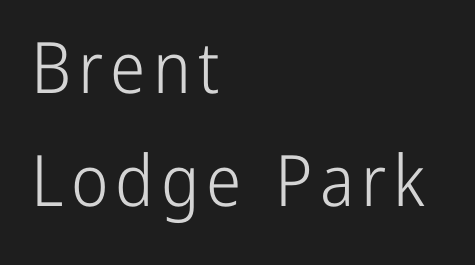
This is the regular roman posture of the typeface. Weight: not bold — regular or lighter. Each letter keeps its own natural width here, so spacing adapts to shape. The setting favours the left margin, as ordinary paragraphs usually do. Leading: standard.
